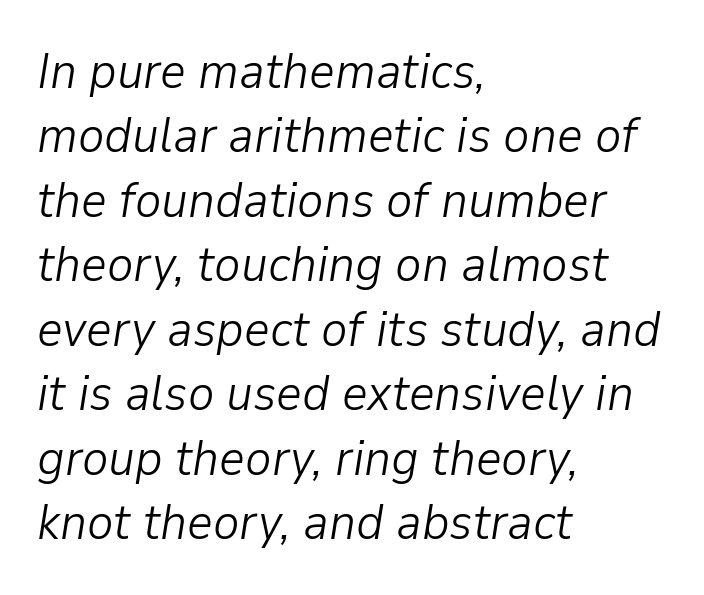
Q: Is the text bold? A: No.
Q: Is the text italic (slanted)? A: Yes, it leans right by about 9 degrees.
Q: Is the text underlined? A: No.
Q: How is the paragraph aligned? A: Left-aligned.
Q: Is the spacing between letters normal or unusually wide? A: Normal.
Q: Is the spacing between lines tight, normal or loose? A: Normal.
Q: Width (condensed, normal, or wide)? A: Normal.
Q: Stroke contrast? A: Low.
Q: x-height? A: Medium.
Q: Monospaced? A: No.
